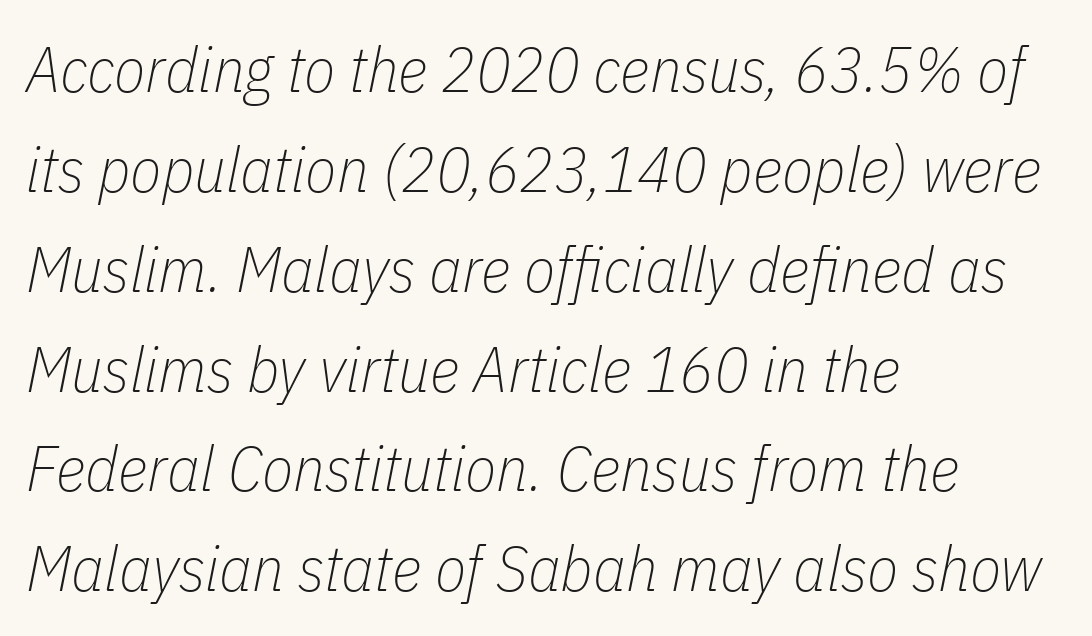
The image shows 64 px thin, condensed type, italic (leaning right); set left-aligned, normal line spacing (1.56x), normal letter spacing, not underlined; low stroke contrast and a medium x-height.
